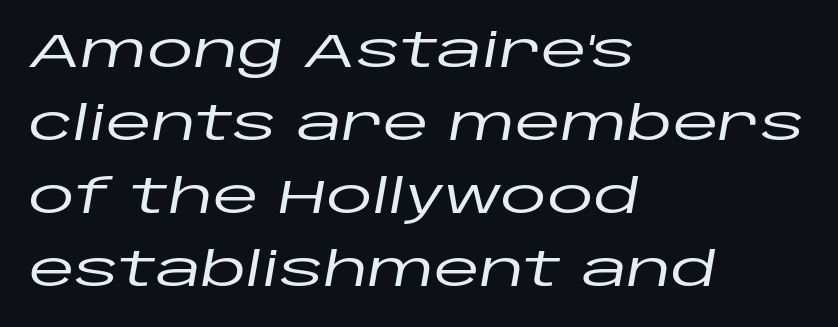
The image shows 47 px wide type, italic (leaning right); set left-aligned, normal line spacing (1.55x), normal letter spacing, not underlined; low stroke contrast and a large x-height.
